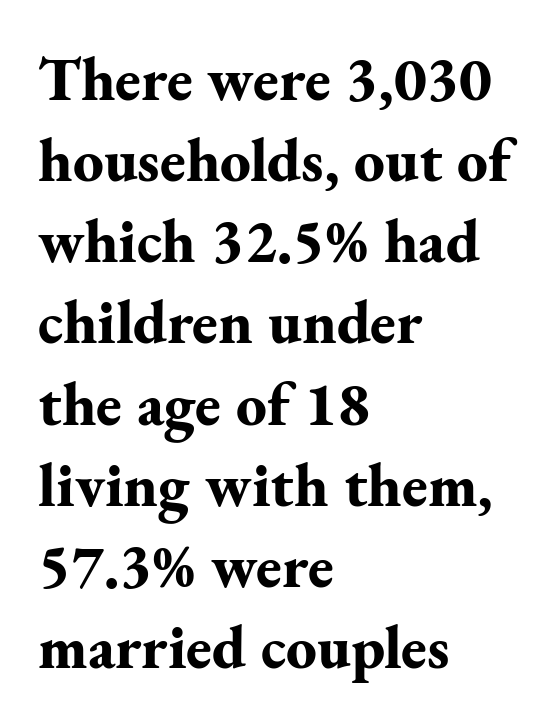
The image shows 61 px bold serif type, upright; set left-aligned, normal line spacing (1.33x), normal letter spacing, not underlined; medium stroke contrast and a small x-height.
